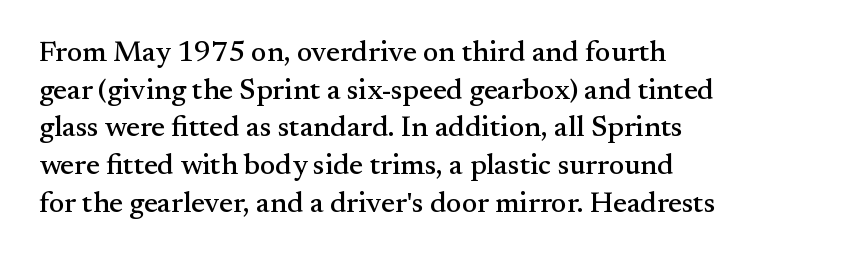
What kind of face is this? One with serifs. The gaps between neighbouring characters are ordinary and unremarkable. The passage shown is typed in a proportional face where columns would drift. Casual observation: everything's shoved over to the left. The letters stand straight up with perfectly vertical stems. Rows of type keep a routine distance in the vertical direction.
